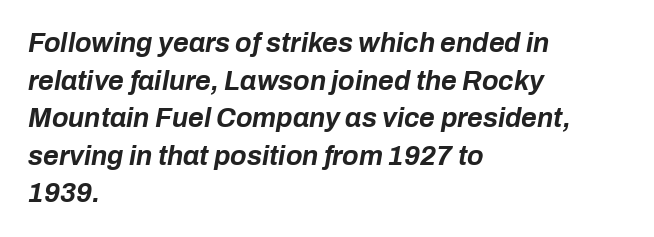
Q: Is the text bold? A: Yes.
Q: Is the text italic (slanted)? A: Yes, it leans right by about 10 degrees.
Q: Is the text underlined? A: No.
Q: How is the paragraph aligned? A: Left-aligned.
Q: Is the spacing between letters normal or unusually wide? A: Normal.
Q: Is the spacing between lines tight, normal or loose? A: Normal.
